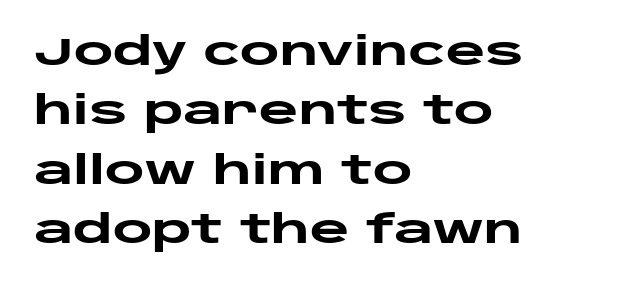
Which margin do the lines hug? The left one — the right edge is uneven. Note the varied advance widths — an 'i' is clearly narrower than an 'm'. Is there much room between lines? A standard amount, neither cramped nor airy. Spacing between characters is what you'd get straight out of the box. Letterform terminals end flat and unadorned throughout the passage.
